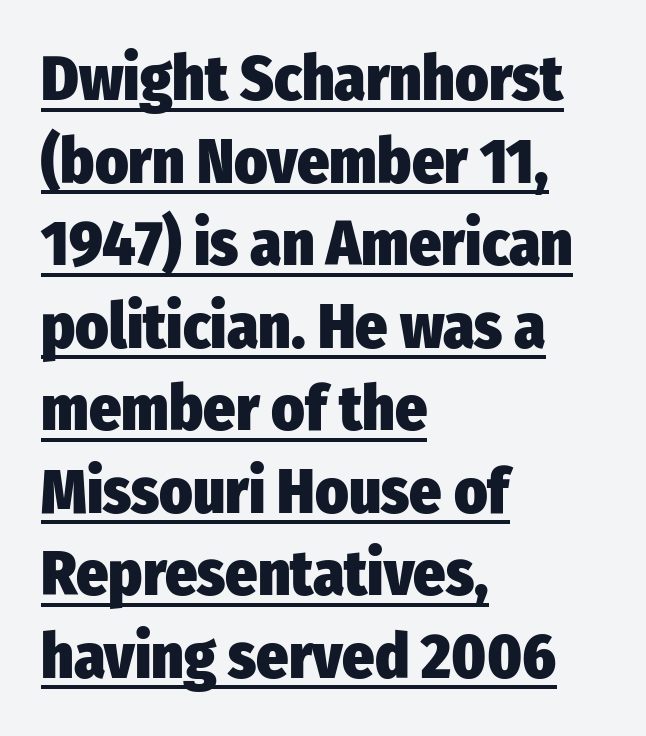
Set as a true bold cut, around the 700 mark. Note the varied advance widths — an 'i' is clearly narrower than an 'm'. Line beginnings align vertically; line endings do not. Horizontal bands of white between lines are of average thickness. A typographer would call this underscored text.
